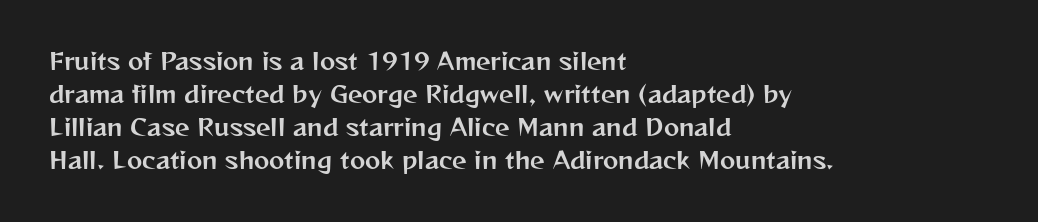
Q: Is the text italic (slanted)? A: No, it is upright.
Q: Is the text underlined? A: No.
Q: How is the paragraph aligned? A: Left-aligned.
Q: Is the spacing between letters normal or unusually wide? A: Normal.
Q: Is the spacing between lines tight, normal or loose? A: Normal.
